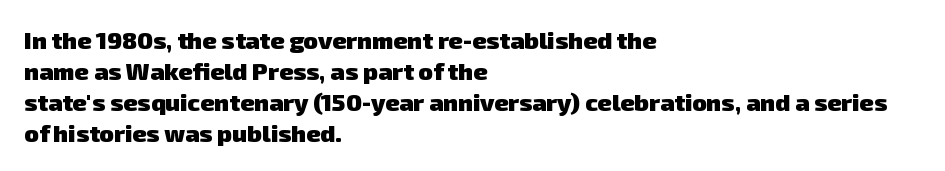
Q: Is the text bold? A: Yes.
Q: Is the text underlined? A: No.
Q: How is the paragraph aligned? A: Left-aligned.
Q: Is the spacing between letters normal or unusually wide? A: Normal.
Q: Is the spacing between lines tight, normal or loose? A: Normal.
